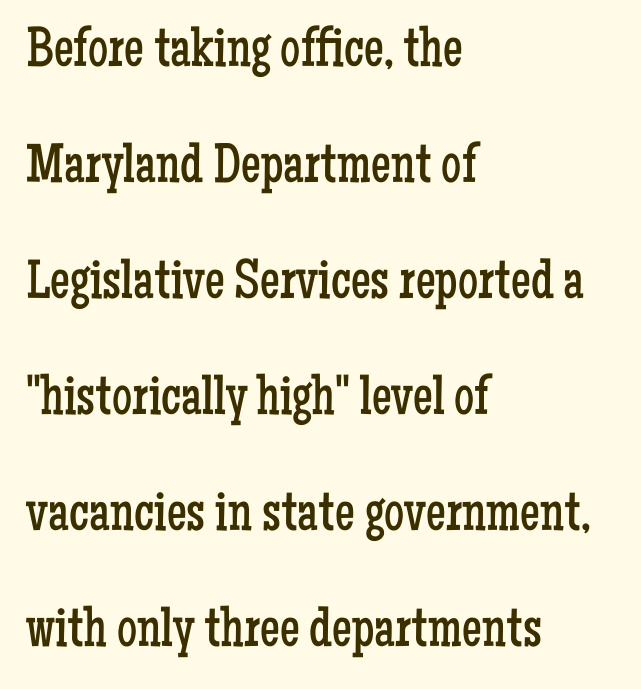
Notice the wide empty band between every row — that's loose leading. If you drew a line through each stem, it would be perfectly vertical. Each letter's strokes conclude with small projecting serifs. No word sits above an underline.
